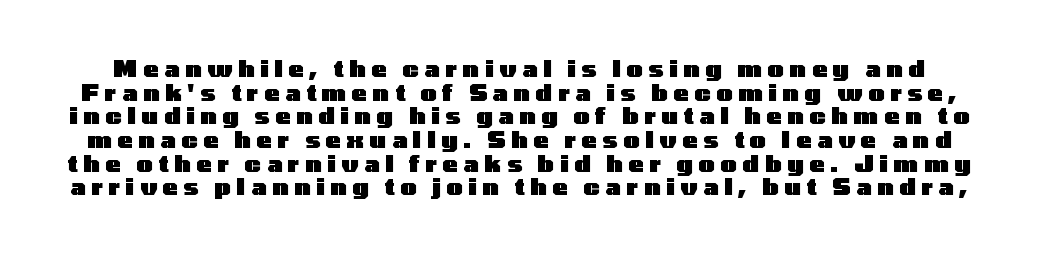
What weight is shown? A full bold with thick strokes. A typesetter would mark this as roman, not italic. These lines have a slow, spaced-out rhythm from letter to letter. Any mark beneath the type? The region is blank. Interline gaps are noticeably narrow in this sample.
